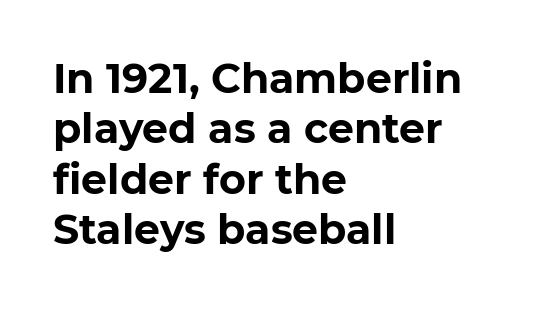
{"serif": "no", "italic": "no", "bold": "yes", "weight": "bold", "width": "normal", "stroke_contrast": "low", "x_height": "medium", "monospaced": "no", "underline": "no", "align": "left", "line_spacing_ratio": 1.23, "letter_spacing": "normal", "letter_spacing_em": 0.0, "glyph_px": 41}
